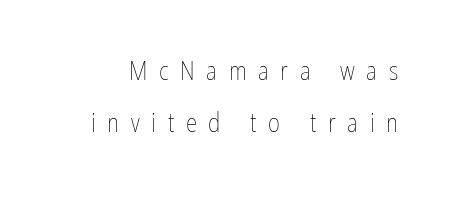
Between one letter and the next there's a generous, obvious gap. A clean baseline with only descenders dipping below it. Unlike italic type, these characters show no tilt at all. Leading is clearly above the norm, producing a sparse column. Ink coverage per letter is moderate at most.
